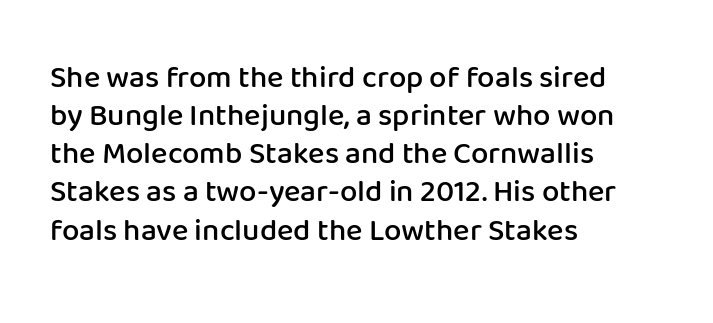
The image shows 31 px semibold sans-serif type, upright; set left-aligned, line spacing 1.23x, normal letter spacing, not underlined; low stroke contrast and a medium x-height.
